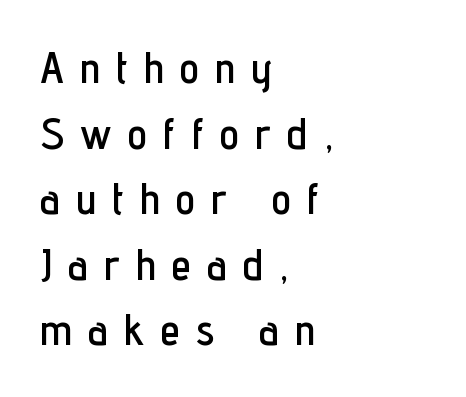
The image shows 44 px condensed sans-serif type, upright; set left-aligned, normal line spacing (1.49x), unusually wide letter spacing (+0.37 em), not underlined; low stroke contrast and a medium x-height.
